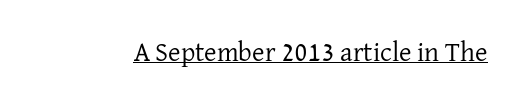
{"italic": "no", "bold": "no", "underline": "yes", "letter_spacing": "normal", "letter_spacing_em": 0.0, "glyph_px": 27}
